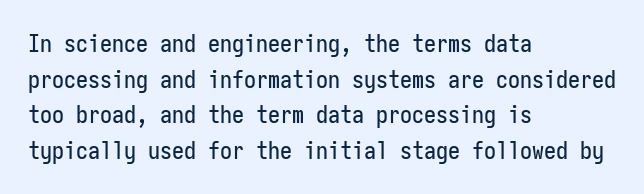
{"italic": "no", "underline": "no", "align": "left", "line_spacing": "normal", "line_spacing_ratio": 1.48, "letter_spacing": "normal", "letter_spacing_em": 0.0, "glyph_px": 24}
